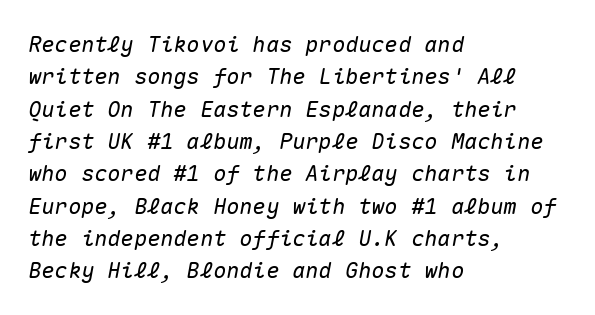
Rule under the text: the space is simply empty. The typesetter chose a ragged-right arrangement here. Honestly, the letter spacing is just normal — you wouldn't notice it. Slant detected: the letters are inclined. Quick note: interline space is typical.
